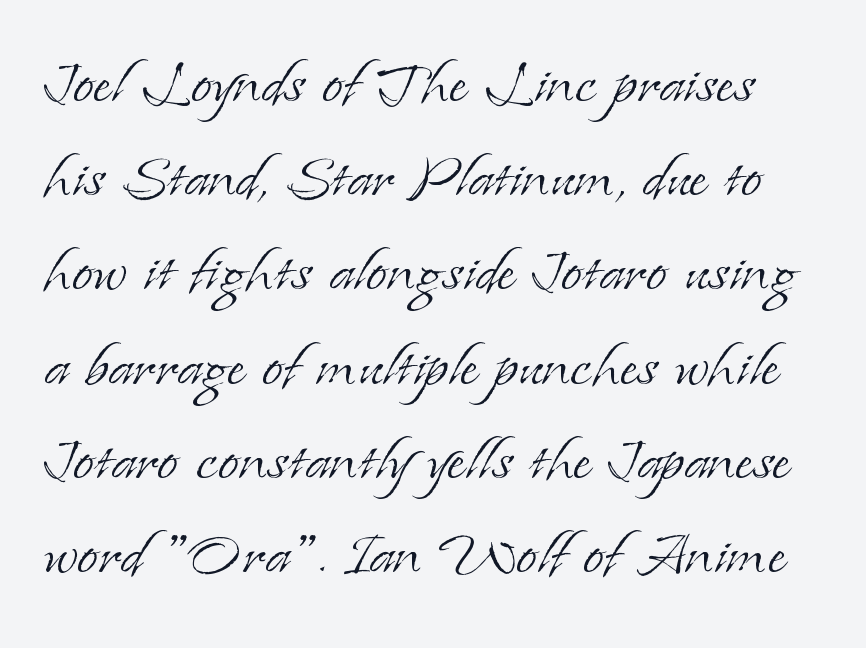
Q: Is the text bold? A: No.
Q: Is the text italic (slanted)? A: Yes.
Q: Is the typeface a serif or a sans-serif typeface? A: Serif.
Q: Is the text underlined? A: No.
Q: Is the spacing between letters normal or unusually wide? A: Normal.
Q: Width (condensed, normal, or wide)? A: Normal.
Q: Stroke contrast? A: Low.
Q: x-height? A: Small.
Q: Monospaced? A: No.
